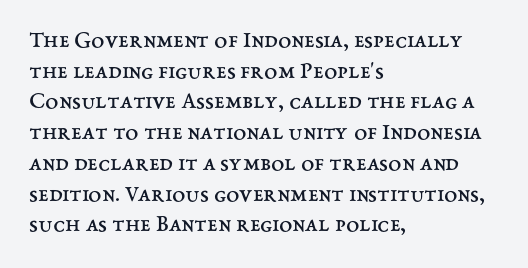
{"italic": "no", "bold": "no", "underline": "no", "align": "left", "line_spacing": "normal", "line_spacing_ratio": 1.28, "letter_spacing": "normal", "letter_spacing_em": 0.0, "glyph_px": 24}
